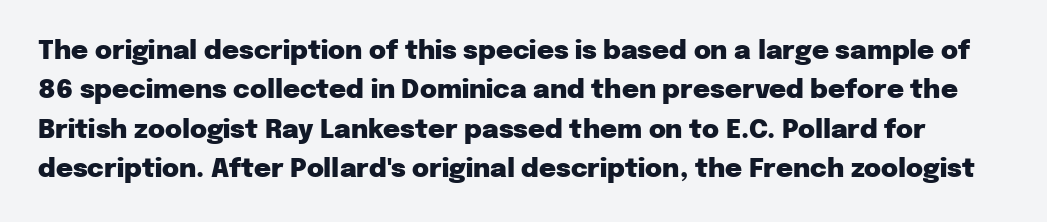
The image shows 26 px bold type, upright; set normal line spacing (1.51x), normal letter spacing, not underlined.
